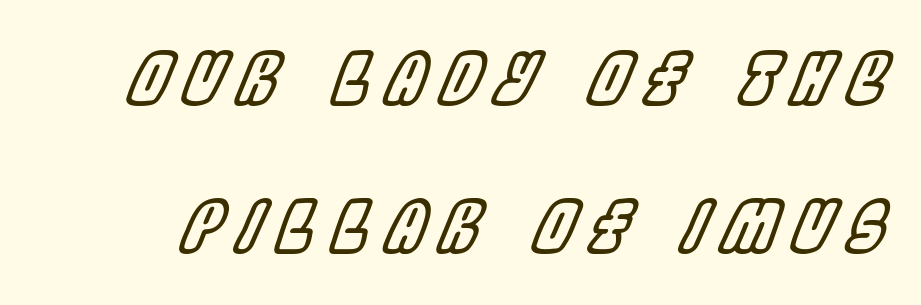
The image shows 70 px condensed type, italic (leaning right); set loose line spacing (2.12x), unusually wide letter spacing (+0.22 em), not underlined; a large x-height.
